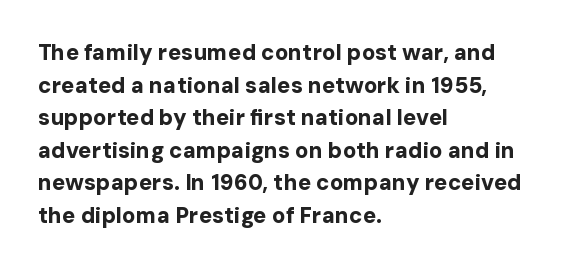
Q: Is the text bold? A: Yes.
Q: Is the text italic (slanted)? A: No, it is upright.
Q: Is the text underlined? A: No.
Q: How is the paragraph aligned? A: Left-aligned.
Q: Is the spacing between letters normal or unusually wide? A: Normal.
Q: Is the spacing between lines tight, normal or loose? A: Normal.
